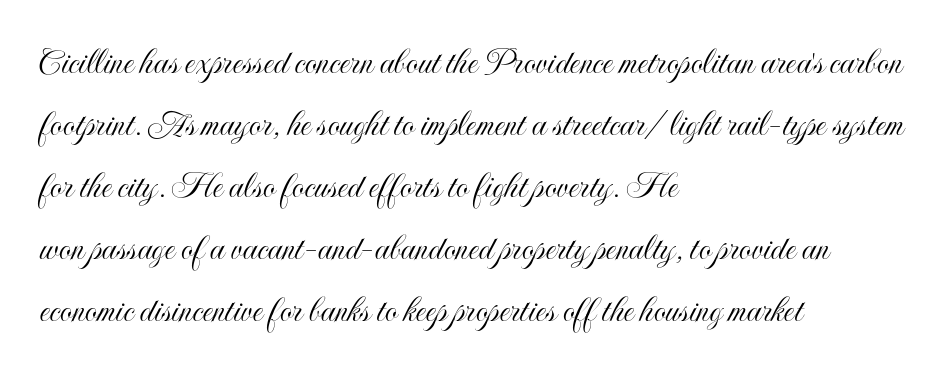
Reading down the block, your eye returns to a fixed left position each line. Varying glyph widths throughout — classic text-font behaviour. The string is rendered with underlining switched off. Baseline-to-baseline distance is the conventional proportion of letter height. Does extra space separate the letters? No, they use regular spacing.
